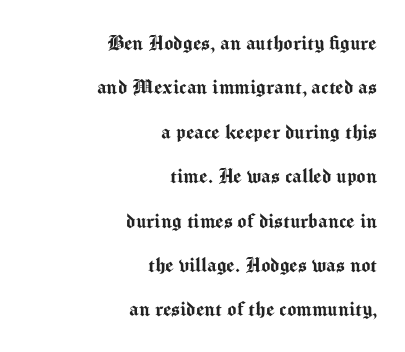
The image shows 24 px text type, upright; set right-aligned, line spacing 1.85x, normal letter spacing, not underlined.
